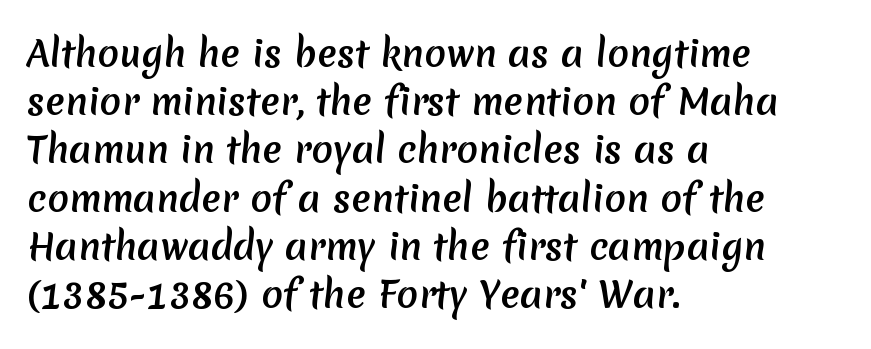
The image shows 36 px sans-serif type; set left-aligned, normal line spacing (1.34x), normal letter spacing, not underlined; medium stroke contrast and a medium x-height.
